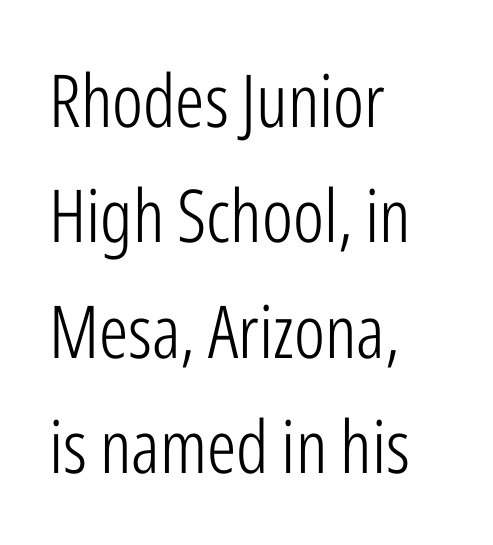
The image shows 73 px light, condensed sans-serif type, upright; set left-aligned, normal line spacing (1.58x), normal letter spacing, not underlined; low stroke contrast and a medium x-height.
